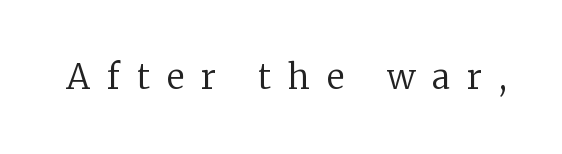
Q: Is the text bold? A: No.
Q: Is the text italic (slanted)? A: No, it is upright.
Q: Is the typeface a serif or a sans-serif typeface? A: Serif.
Q: Is the text underlined? A: No.
Q: Is the spacing between letters normal or unusually wide? A: Unusually wide.
Q: Width (condensed, normal, or wide)? A: Normal.
Q: Stroke contrast? A: Low.
Q: x-height? A: Medium.
Q: Monospaced? A: No.
